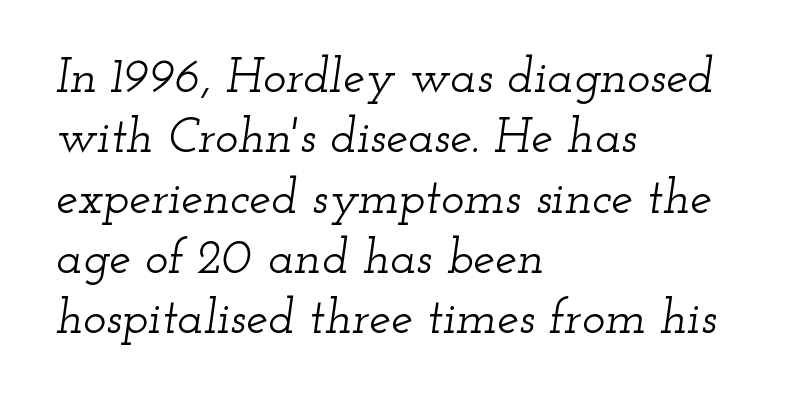
The image shows 49 px wide serif type, italic (leaning right); set left-aligned, line spacing 1.23x, normal letter spacing, not underlined; low stroke contrast and a small x-height.
